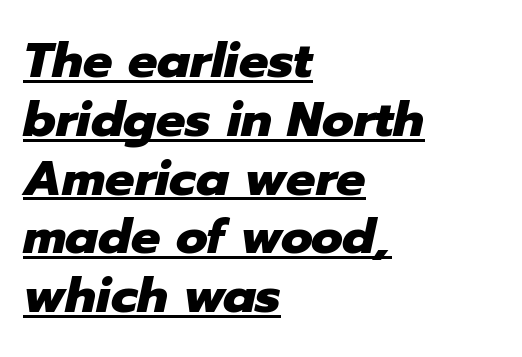
The image shows 49 px heavy type, italic (leaning right); set left-aligned, line spacing 1.2x, normal letter spacing, underlined; low stroke contrast and a medium x-height.
